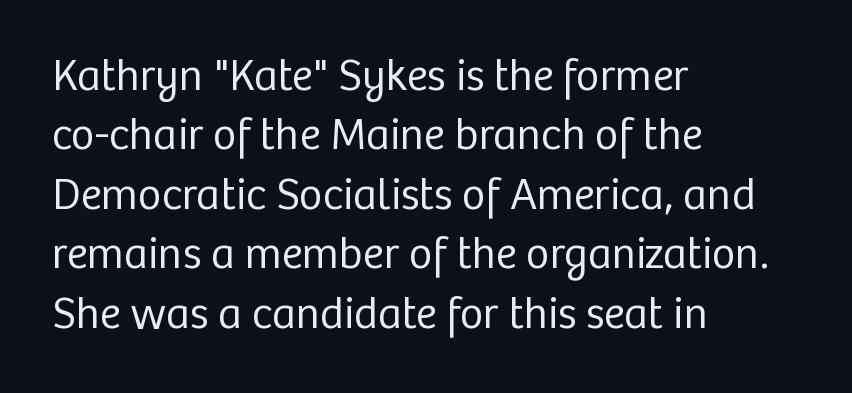
A typesetter would call this proportional, since set widths differ per character. Visually the block forms a straight wall on the left and a jagged coastline on the right. Letter spacing: default. No italicization has been applied; the sample stays upright. The foot of each line stays bare and open. The block of text has a typical density, with ordinary space between rows.
